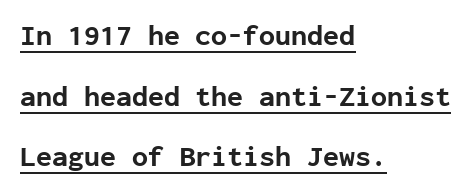
Q: Is the text bold? A: Yes.
Q: Is the text italic (slanted)? A: No, it is upright.
Q: Is the typeface a serif or a sans-serif typeface? A: Sans-serif.
Q: Is the text underlined? A: Yes.
Q: How is the paragraph aligned? A: Left-aligned.
Q: Is the spacing between letters normal or unusually wide? A: Normal.
Q: Is the spacing between lines tight, normal or loose? A: Loose.
Q: Width (condensed, normal, or wide)? A: Normal.
Q: Stroke contrast? A: Low.
Q: x-height? A: Medium.
Q: Monospaced? A: Yes.
